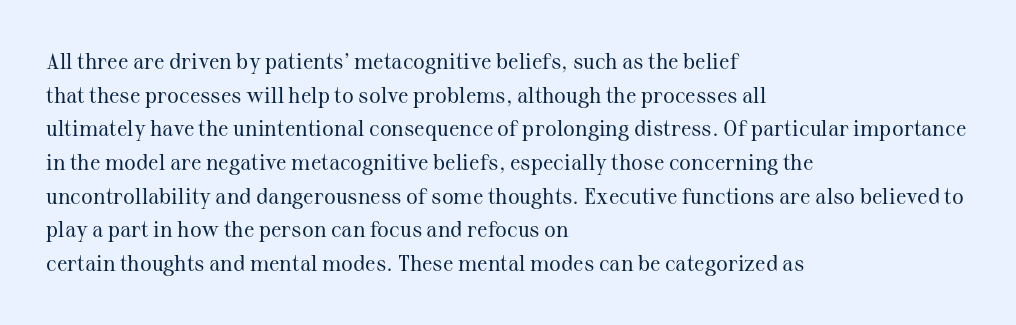
{"italic": "no", "bold": "no", "underline": "no", "align": "left", "line_spacing": "normal", "line_spacing_ratio": 1.53, "letter_spacing": "normal", "letter_spacing_em": 0.0, "glyph_px": 22}
